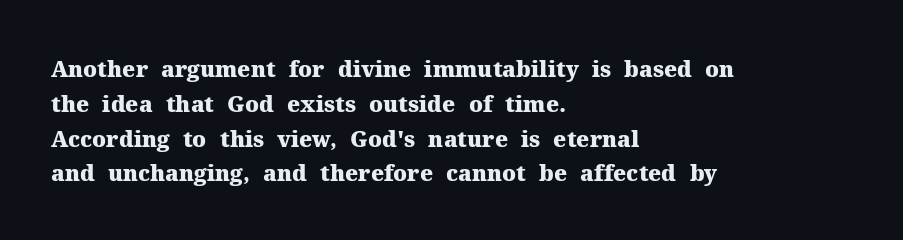
The image shows 22 px bold type, upright; set left-aligned, normal line spacing (1.58x), normal letter spacing, not underlined.
